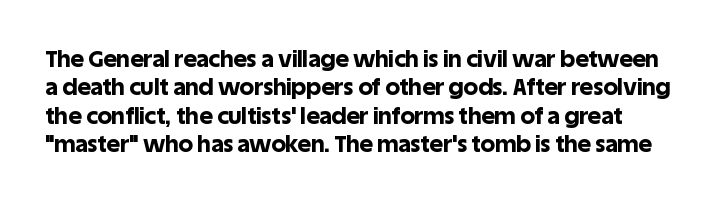
Q: Is the text bold? A: Yes.
Q: Is the text italic (slanted)? A: No, it is upright.
Q: Is the text underlined? A: No.
Q: Is the spacing between letters normal or unusually wide? A: Normal.
